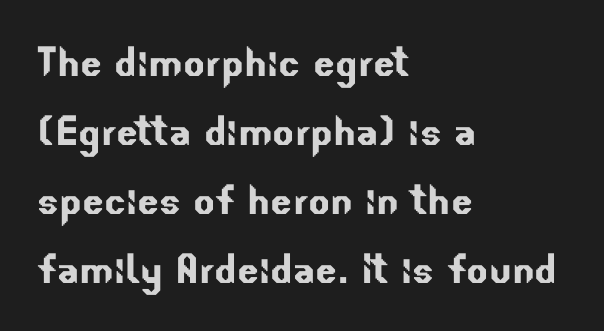
The image shows 51 px sans-serif type; set left-aligned, normal line spacing (1.35x), normal letter spacing, not underlined; low stroke contrast and a small x-height.
